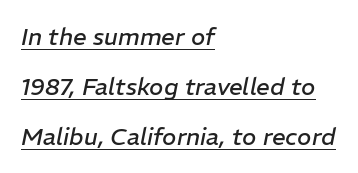
{"italic": "yes", "lean": "right", "slant_degrees": 11, "bold": "no", "underline": "yes", "align": "left", "line_spacing": "loose", "line_spacing_ratio": 2.08, "letter_spacing": "normal", "letter_spacing_em": 0.0, "glyph_px": 24}
